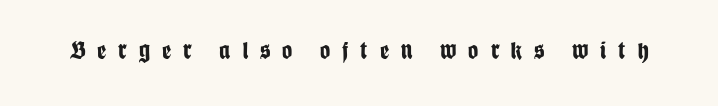
Q: Is the text bold? A: Yes.
Q: Is the text italic (slanted)? A: No, it is upright.
Q: Is the text underlined? A: No.
Q: Is the spacing between letters normal or unusually wide? A: Unusually wide.
